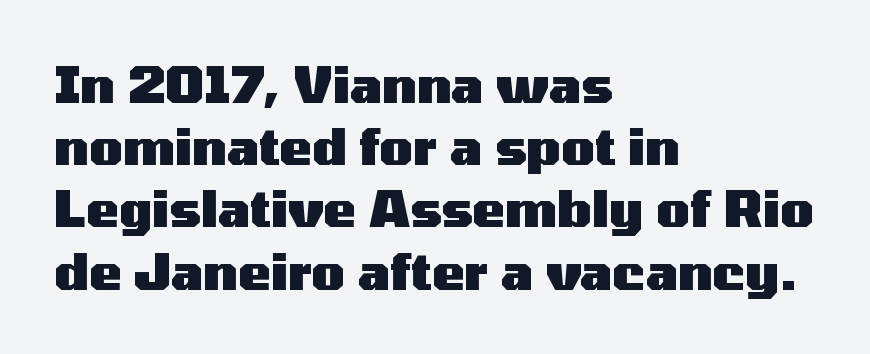
Q: Is the text bold? A: Yes.
Q: Is the text italic (slanted)? A: No, it is upright.
Q: Is the typeface a serif or a sans-serif typeface? A: Sans-serif.
Q: Is the text underlined? A: No.
Q: How is the paragraph aligned? A: Left-aligned.
Q: Is the spacing between letters normal or unusually wide? A: Normal.
Q: Is the spacing between lines tight, normal or loose? A: Normal.
Q: Width (condensed, normal, or wide)? A: Wide.
Q: Stroke contrast? A: Medium.
Q: x-height? A: Medium.
Q: Monospaced? A: No.
